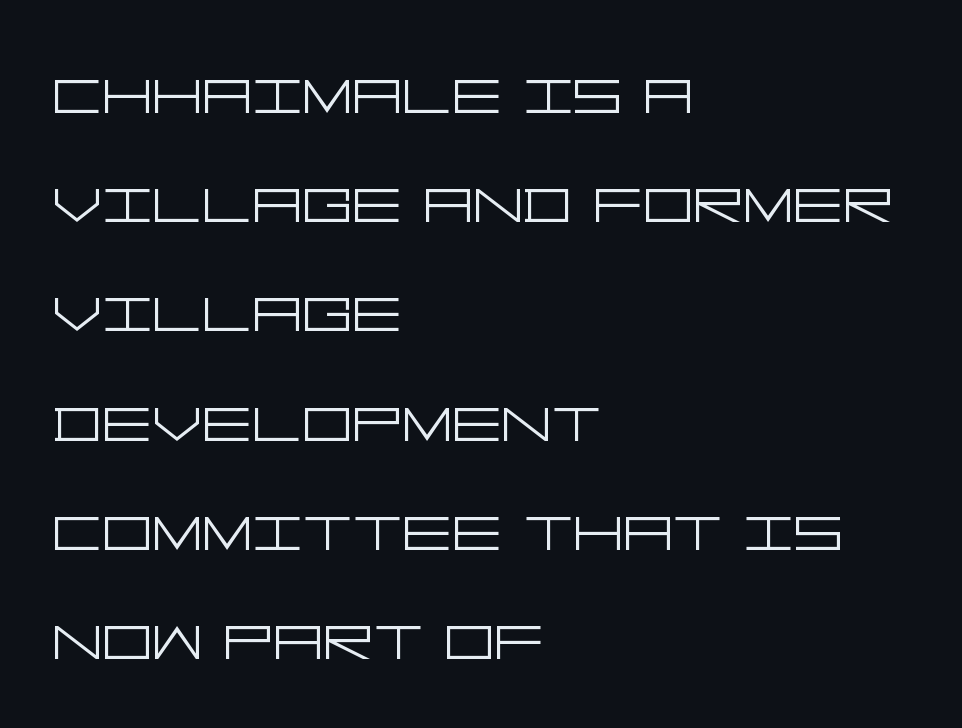
Q: Is the text bold? A: No.
Q: Is the text italic (slanted)? A: No, it is upright.
Q: Is the typeface a serif or a sans-serif typeface? A: Sans-serif.
Q: Is the text underlined? A: No.
Q: How is the paragraph aligned? A: Left-aligned.
Q: Is the spacing between letters normal or unusually wide? A: Normal.
Q: Is the spacing between lines tight, normal or loose? A: Normal.
Q: Width (condensed, normal, or wide)? A: Wide.
Q: Stroke contrast? A: Low.
Q: x-height? A: Large.
